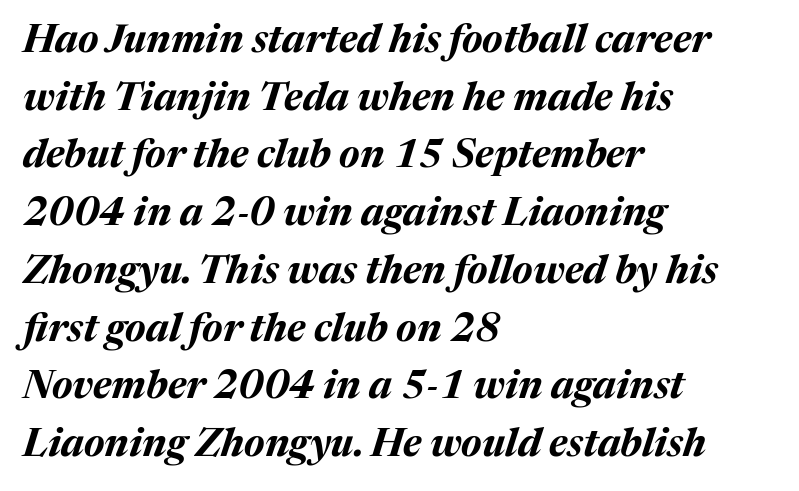
{"italic": "yes", "lean": "right", "slant_degrees": 17, "bold": "yes", "weight": "bold", "width": "normal", "stroke_contrast": "medium", "x_height": "medium", "monospaced": "no", "underline": "no", "align": "left", "line_spacing": "normal", "line_spacing_ratio": 1.48, "letter_spacing": "normal", "letter_spacing_em": 0.0, "glyph_px": 39}
